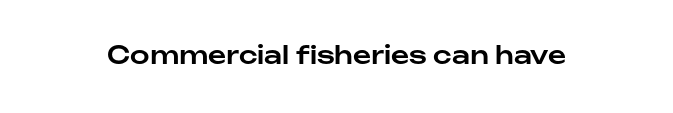
The image shows 25 px text type, upright; set normal letter spacing, not underlined.
